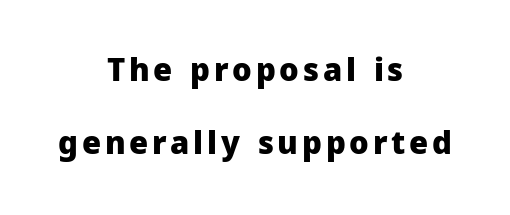
Horizontal alignment here is central, giving a formal, balanced look. The space beneath each line is pristine and unruled. This sample uses an upright cut, with every glyph sitting square on the baseline. The rendering uses natural spacing where letterforms have individual widths.
